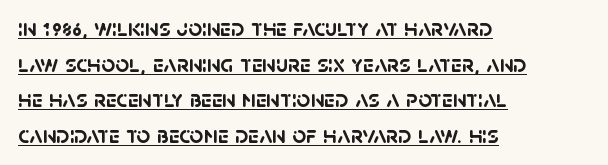
The image shows 24 px bold type; set left-aligned, normal line spacing (1.48x), normal letter spacing, underlined.
